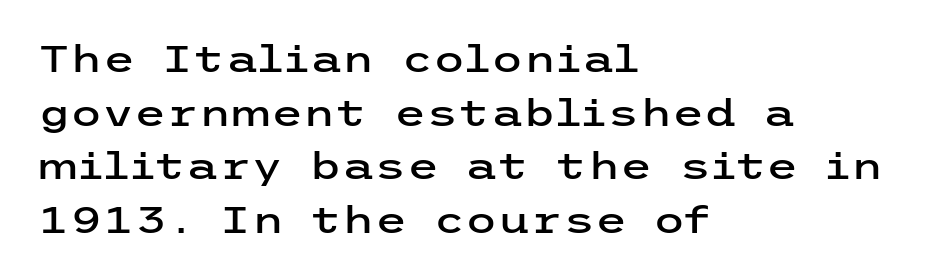
The image shows 37 px wide sans-serif type, upright; set left-aligned, normal line spacing (1.45x), normal letter spacing, not underlined; low stroke contrast and a medium x-height.
